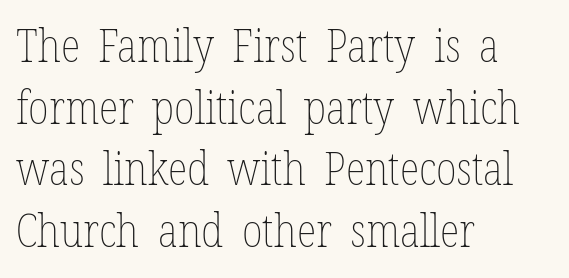
{"italic": "no", "bold": "no", "weight": "thin", "width": "condensed", "stroke_contrast": "low", "x_height": "medium", "monospaced": "no", "underline": "no", "align": "left", "line_spacing": "normal", "line_spacing_ratio": 1.34, "letter_spacing": "normal", "letter_spacing_em": 0.0, "glyph_px": 46}
